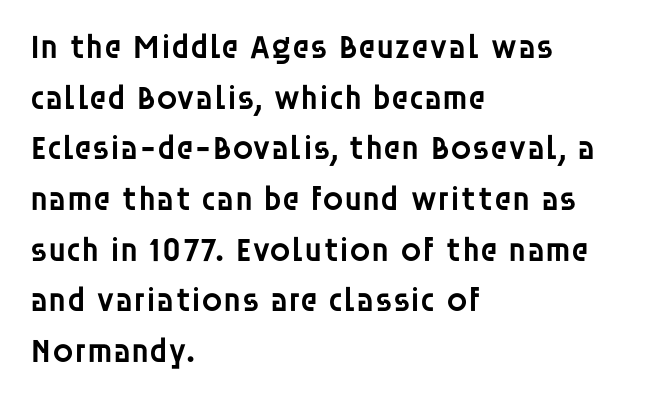
{"serif": "no", "italic": "no", "bold": "semi", "weight": "semibold", "width": "normal", "stroke_contrast": "low", "x_height": "large", "monospaced": "no", "underline": "no", "align": "left", "line_spacing": "normal", "line_spacing_ratio": 1.49, "letter_spacing": "normal", "letter_spacing_em": 0.0, "glyph_px": 34}
